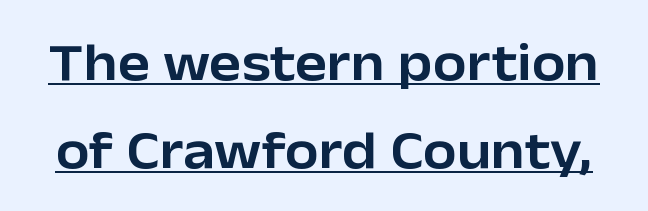
The image shows 54 px sans-serif type, upright; set normal line spacing (1.63x), normal letter spacing, underlined; low stroke contrast and a medium x-height.
